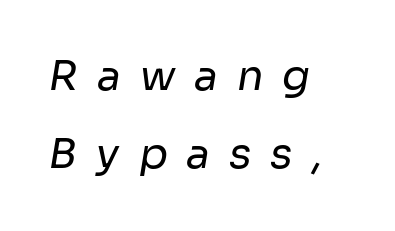
The image shows 42 px regular-weight sans-serif type; set left-aligned, line spacing 1.86x, unusually wide letter spacing (+0.44 em), not underlined; low stroke contrast and a medium x-height.
